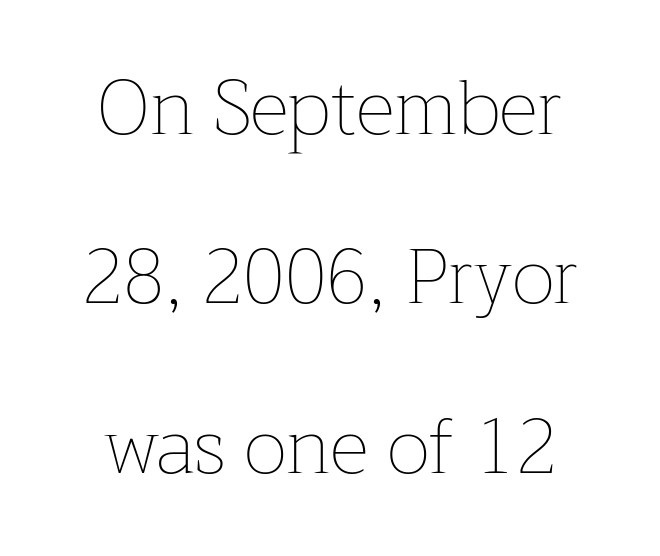
A student would call this center alignment; a typographer would say set centered. Is there any slant? The stems are plumb. This sample has the flowing, uneven cadence of proportional lettering. Leading is clearly above the norm, producing a sparse column. These lines keep a tight, regular rhythm from letter to letter.
